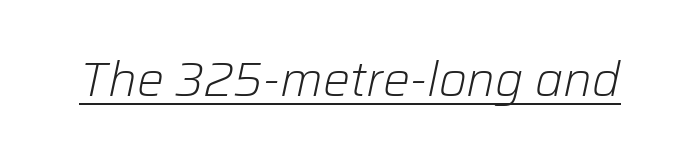
{"italic": "yes", "lean": "right", "slant_degrees": 12, "bold": "no", "weight": "light", "width": "normal", "stroke_contrast": "low", "x_height": "medium", "monospaced": "no", "underline": "yes", "letter_spacing": "normal", "letter_spacing_em": 0.0, "glyph_px": 48}
